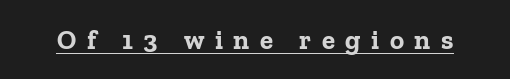
{"italic": "no", "bold": "yes", "underline": "yes", "letter_spacing": "wide", "letter_spacing_em": 0.39, "glyph_px": 27}
